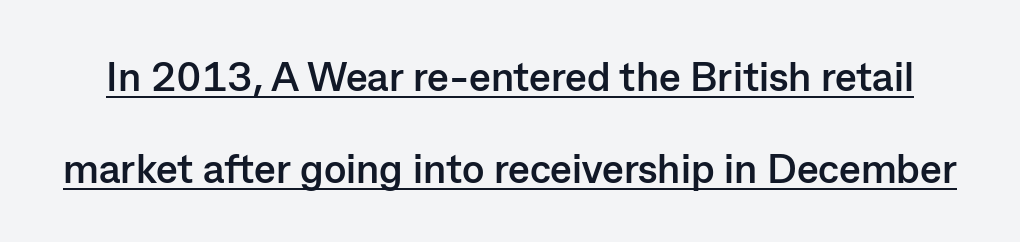
The image shows 41 px semibold sans-serif type, upright; set loose line spacing (2.25x), normal letter spacing, underlined; low stroke contrast and a medium x-height.
